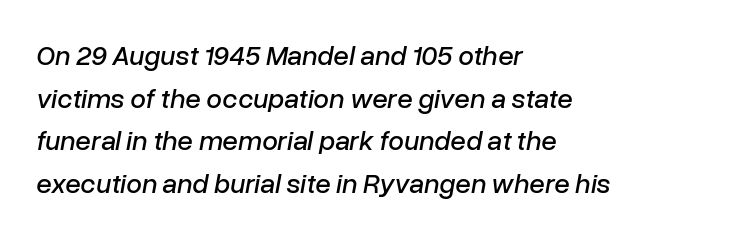
Regular leading. The whole block is typeset with a tilt. Glance below the letters and you will spot only blank space. The lines are quadded left. The rendering uses natural spacing where letterforms have individual widths.
